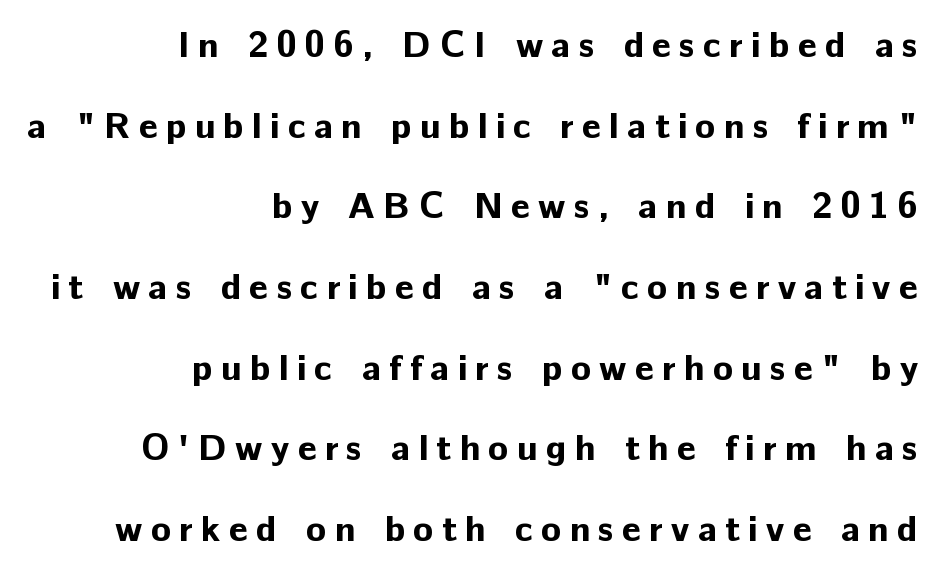
{"serif": "no", "italic": "no", "bold": "yes", "weight": "bold", "width": "normal", "stroke_contrast": "low", "x_height": "medium", "monospaced": "no", "underline": "no", "align": "right", "line_spacing": "loose", "line_spacing_ratio": 2.18, "letter_spacing": "wide", "letter_spacing_em": 0.22, "glyph_px": 37}
